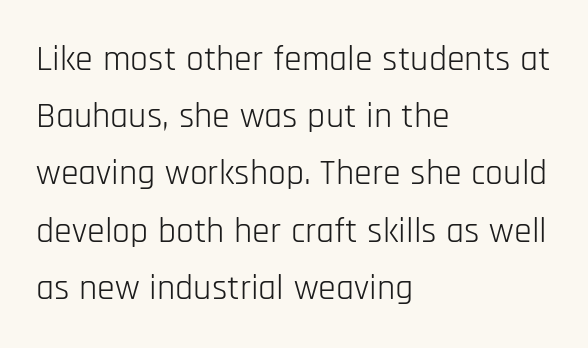
The image shows 36 px light, condensed sans-serif type, upright; set left-aligned, normal line spacing (1.59x), normal letter spacing, not underlined; low stroke contrast and a large x-height.
